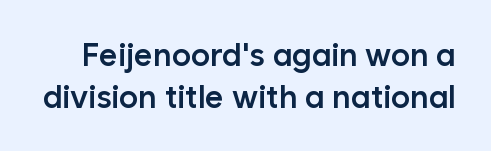
The image shows 32 px semibold sans-serif type, upright; set normal line spacing (1.3x), normal letter spacing, not underlined; low stroke contrast and a medium x-height.
